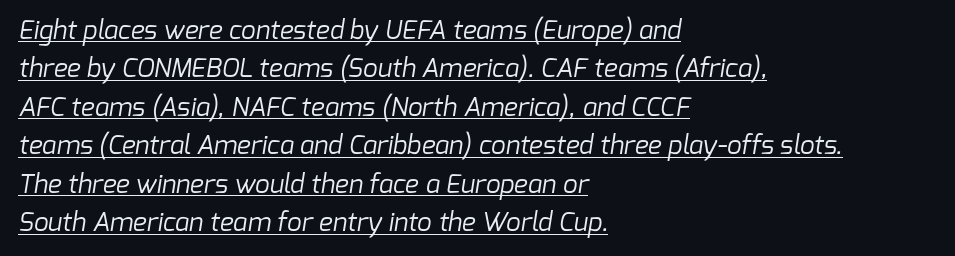
The image shows 26 px text type; set left-aligned, normal line spacing (1.48x), normal letter spacing, underlined.
